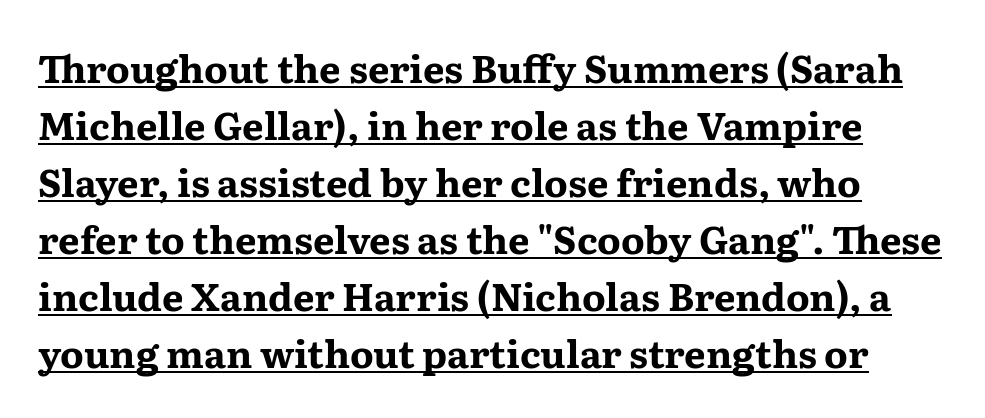
Standard letterfit; no display-style spreading of the glyphs. This sample uses a serif face. Every character sits straight up, as roman type does. Glance below the letters and you will spot a drawn line. You could not count columns in this text — the font is proportionally spaced. Compared with typical paragraphs, the rows here are spaced about the same.
